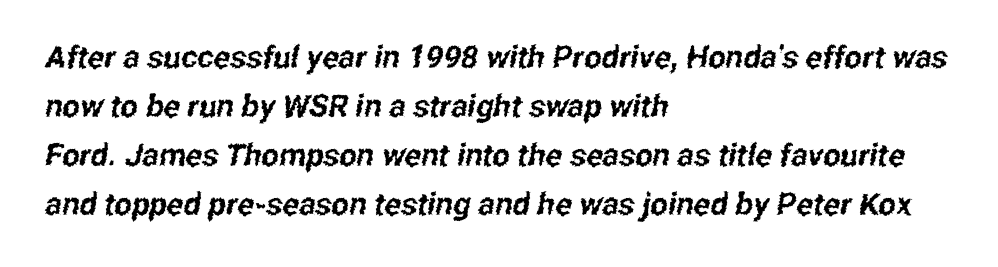
Q: Is the typeface a serif or a sans-serif typeface? A: Sans-serif.
Q: Is the text underlined? A: No.
Q: How is the paragraph aligned? A: Left-aligned.
Q: Is the spacing between letters normal or unusually wide? A: Normal.
Q: Is the spacing between lines tight, normal or loose? A: Normal.
Q: Width (condensed, normal, or wide)? A: Condensed.
Q: Stroke contrast? A: Low.
Q: x-height? A: Medium.
Q: Monospaced? A: No.
